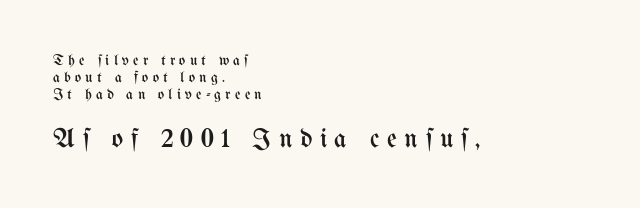
Descender tails drop into unmarked territory. Visually the block forms a straight wall on the left and a jagged coastline on the right. The rendering inserts visible extra space after every character. Compare the two chunks: the lower has the greater cap height. You could barely slide anything between these rows.
